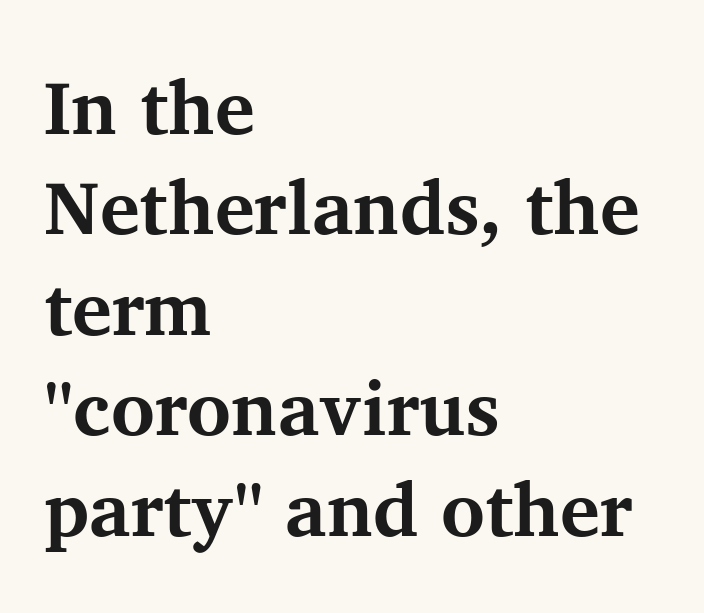
The image shows 75 px bold serif type, upright; set left-aligned, normal line spacing (1.34x), normal letter spacing, not underlined; medium stroke contrast and a medium x-height.
